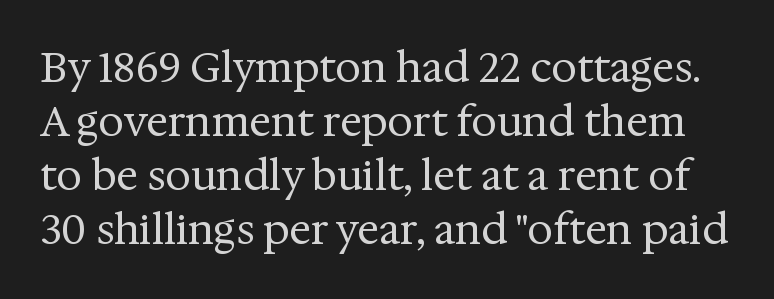
The image shows 41 px regular-weight serif type, upright; set normal line spacing (1.32x), normal letter spacing, not underlined; medium stroke contrast and a medium x-height.
